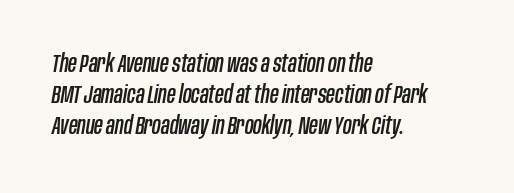
{"italic": "yes", "lean": "right", "slant_degrees": 10, "underline": "no", "align": "left", "line_spacing": "normal", "line_spacing_ratio": 1.3, "letter_spacing": "normal", "letter_spacing_em": 0.0, "glyph_px": 24}
